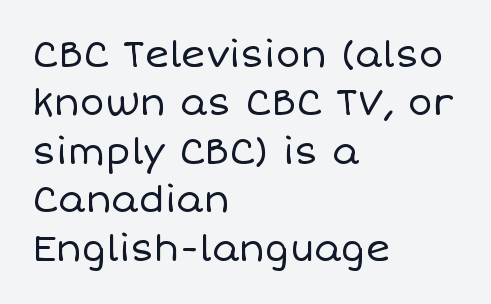
Q: Is the text bold? A: No.
Q: Is the text italic (slanted)? A: No, it is upright.
Q: Is the text underlined? A: No.
Q: How is the paragraph aligned? A: Left-aligned.
Q: Is the spacing between letters normal or unusually wide? A: Normal.
Q: Is the spacing between lines tight, normal or loose? A: Normal.
Q: Width (condensed, normal, or wide)? A: Normal.
Q: Stroke contrast? A: Low.
Q: x-height? A: Large.
Q: Monospaced? A: No.
